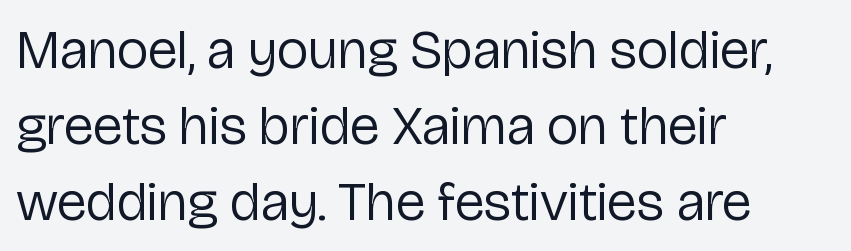
Q: Is the text bold? A: No.
Q: Is the text italic (slanted)? A: No, it is upright.
Q: Is the typeface a serif or a sans-serif typeface? A: Sans-serif.
Q: Is the text underlined? A: No.
Q: How is the paragraph aligned? A: Left-aligned.
Q: Is the spacing between letters normal or unusually wide? A: Normal.
Q: Is the spacing between lines tight, normal or loose? A: Normal.
Q: Width (condensed, normal, or wide)? A: Normal.
Q: Stroke contrast? A: Low.
Q: x-height? A: Medium.
Q: Monospaced? A: No.
